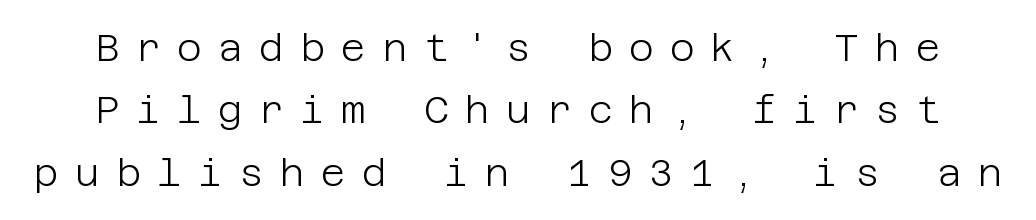
Q: Is the text bold? A: No.
Q: Is the text italic (slanted)? A: No, it is upright.
Q: Is the typeface a serif or a sans-serif typeface? A: Sans-serif.
Q: Is the text underlined? A: No.
Q: Is the spacing between letters normal or unusually wide? A: Unusually wide.
Q: Is the spacing between lines tight, normal or loose? A: Normal.
Q: Width (condensed, normal, or wide)? A: Normal.
Q: Stroke contrast? A: Low.
Q: x-height? A: Large.
